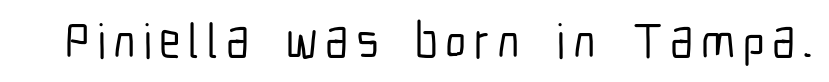
Q: Is the text italic (slanted)? A: No, it is upright.
Q: Is the typeface a serif or a sans-serif typeface? A: Sans-serif.
Q: Is the text underlined? A: No.
Q: Width (condensed, normal, or wide)? A: Condensed.
Q: Stroke contrast? A: Low.
Q: x-height? A: Medium.
Q: Monospaced? A: No.
